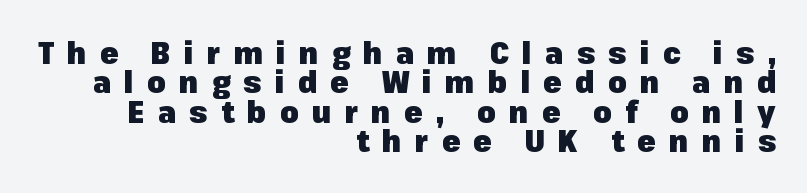
{"serif": "no", "italic": "no", "bold": "yes", "weight": "heavy", "width": "normal", "stroke_contrast": "low", "x_height": "medium", "monospaced": "no", "underline": "no", "align": "right", "line_spacing": "tight", "line_spacing_ratio": 0.98, "letter_spacing": "wide", "letter_spacing_em": 0.44, "glyph_px": 30}
